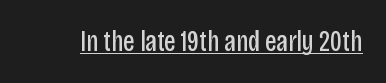
Italic: no, the glyphs are upright roman. Font category for this specimen: sans-serif. The rendering keeps characters at their native spacing. Is this a fixed-width face? No — the glyphs have proportional, varying widths.
